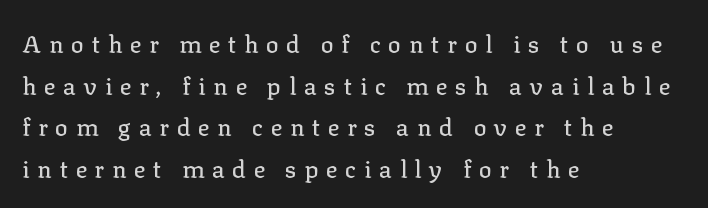
Line beginnings align vertically; line endings do not. Honestly, the letter spacing is so wide it's the main thing you notice. Style check: upright. The area under the type is left untouched.
